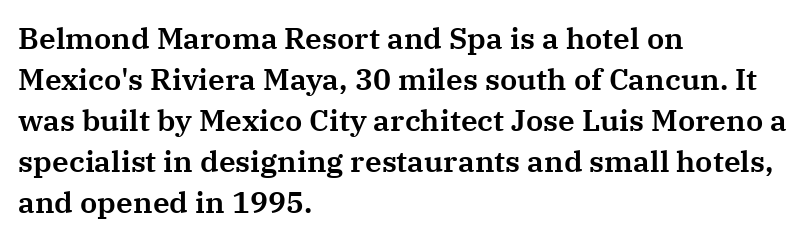
Q: Is the text italic (slanted)? A: No, it is upright.
Q: Is the typeface a serif or a sans-serif typeface? A: Serif.
Q: Is the text underlined? A: No.
Q: How is the paragraph aligned? A: Left-aligned.
Q: Is the spacing between letters normal or unusually wide? A: Normal.
Q: Is the spacing between lines tight, normal or loose? A: Normal.
Q: Width (condensed, normal, or wide)? A: Normal.
Q: Stroke contrast? A: Medium.
Q: x-height? A: Medium.
Q: Monospaced? A: No.
